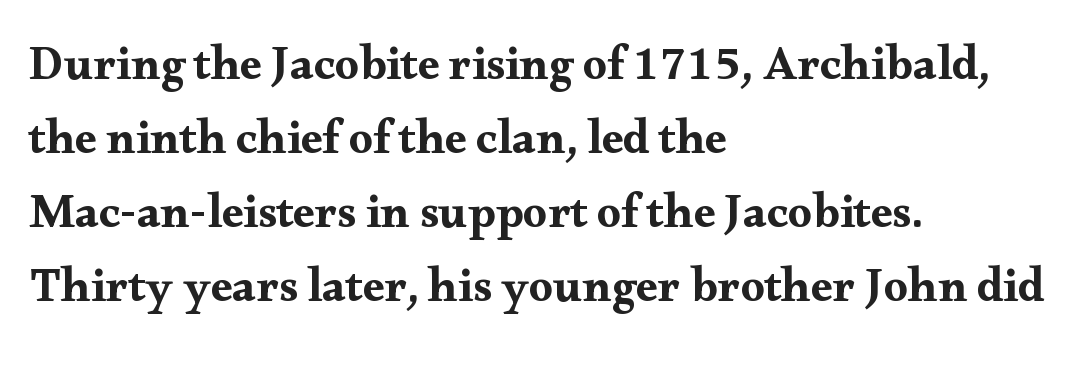
The image shows 48 px wide serif type, upright; set left-aligned, normal line spacing (1.54x), normal letter spacing, not underlined; medium stroke contrast and a small x-height.
